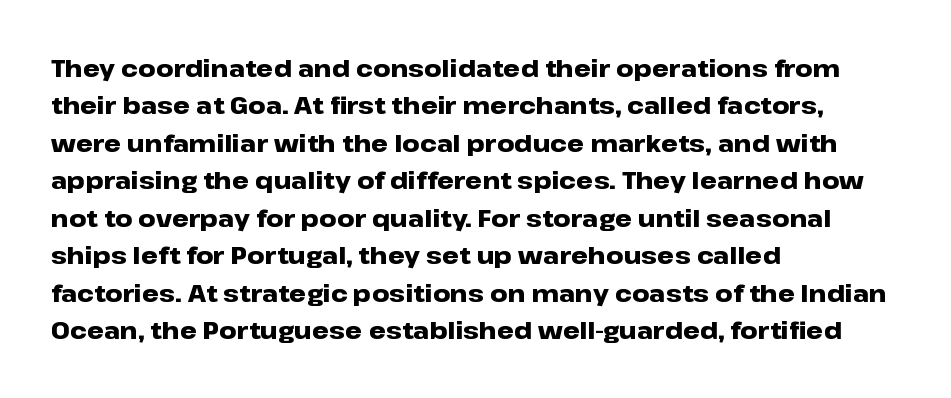
Q: Is the text bold? A: Yes.
Q: Is the text italic (slanted)? A: No, it is upright.
Q: Is the text underlined? A: No.
Q: How is the paragraph aligned? A: Left-aligned.
Q: Is the spacing between letters normal or unusually wide? A: Normal.
Q: Is the spacing between lines tight, normal or loose? A: Normal.
